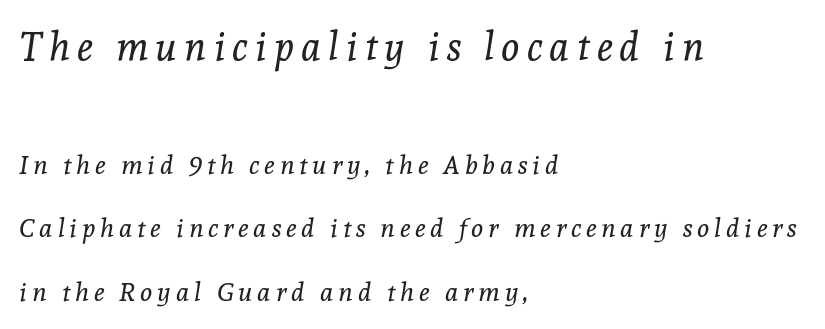
Q: Is the text bold? A: No.
Q: Is the text italic (slanted)? A: Yes, it leans right by about 8 degrees.
Q: Is the typeface a serif or a sans-serif typeface? A: Serif.
Q: Is the text underlined? A: No.
Q: How is the paragraph aligned? A: Left-aligned.
Q: Is the spacing between lines tight, normal or loose? A: Loose.
Q: Which block of text is set in a larger size, the first (top) or the second (bottom)? A: The first (top) one.
Q: Width (condensed, normal, or wide)? A: Normal.
Q: x-height? A: Medium.
Q: Monospaced? A: No.
